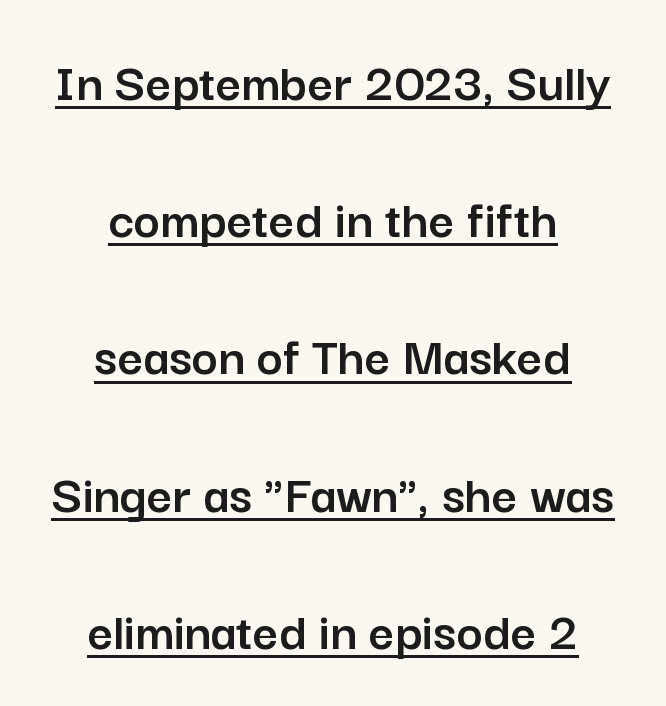
The passage shown is typed in a proportional face where columns would drift. Students, note that the glyphs here touch the page at normal intervals. Where is the straight margin? There isn't one; the lines are centered. How would I describe the line gaps? Wide and relaxed. The passage shown is underscored from start to finish.
